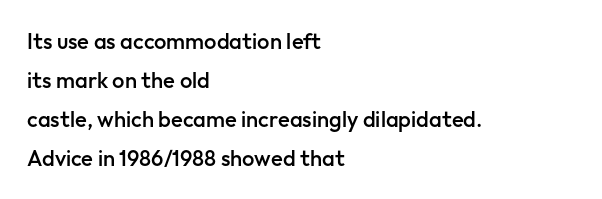
Notice the strokes are somewhat thickened but not fully heavy: this is a semibold. A typesetter would call this zero additional tracking. A bare baseline throughout the passage. Leftover space on each line is placed entirely after the last word. Upright lettering throughout.
